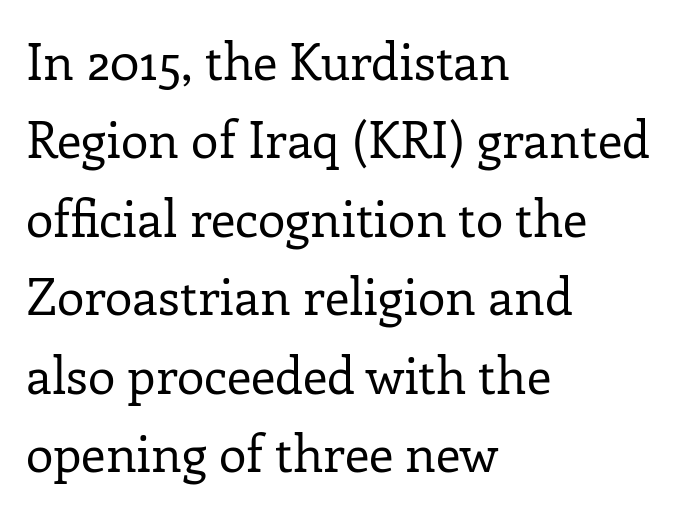
{"serif": "yes", "italic": "no", "bold": "no", "weight": "regular", "width": "normal", "stroke_contrast": "low", "x_height": "medium", "monospaced": "no", "underline": "no", "align": "left", "line_spacing": "normal", "line_spacing_ratio": 1.57, "letter_spacing": "normal", "letter_spacing_em": 0.0, "glyph_px": 50}
